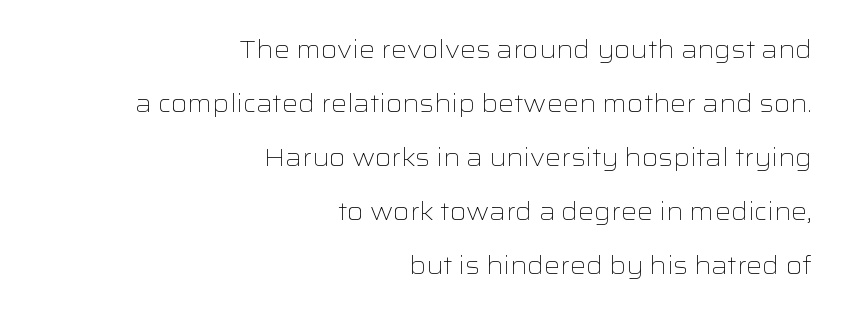
The strokes are not fattened; the text isn't bold. Line ends are locked; line starts wander. The horizontal fit of the characters is conventional and even. Is there any slant? The stems are plumb. The words here are not underlined.
